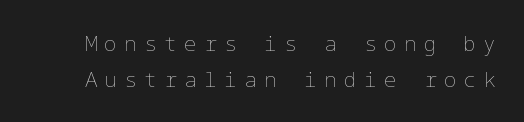
Someone cranked the tracking dial way up on this one. A bare baseline throughout the passage. Is the stroke heavy? The answer is a plain regular-or-lighter. Do the letters lean? They stand straight.
